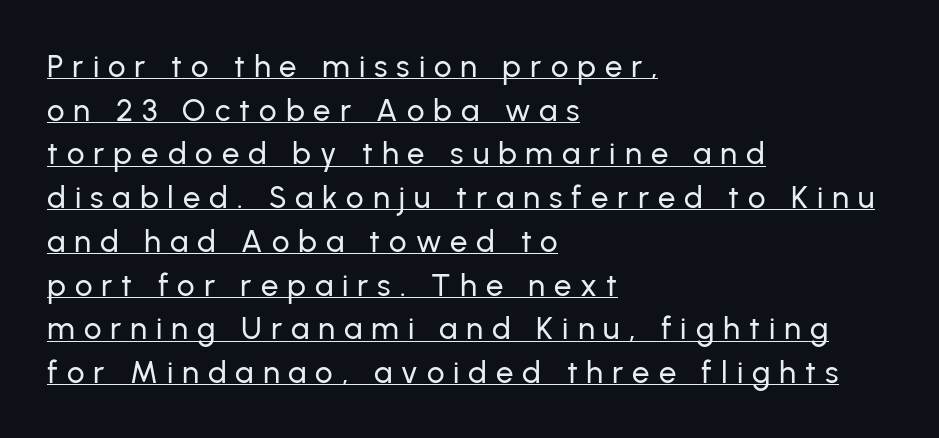
Emphasis is given by a line drawn under the lettering. This rendering widens character spacing well past its baseline value. The letters advance in unequal steps, a hallmark of proportional type. If you drew a line through each stem, it would be perfectly vertical. Compared with typical paragraphs, the rows here are spaced about the same.
